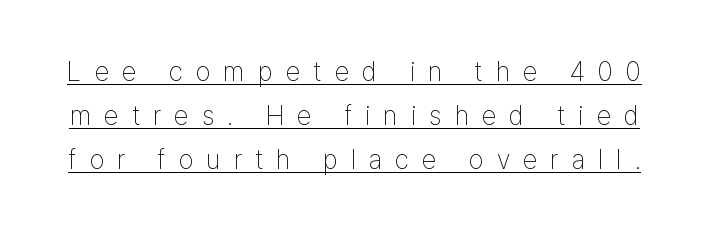
Q: Is the text bold? A: No.
Q: Is the text italic (slanted)? A: No, it is upright.
Q: Is the text underlined? A: Yes.
Q: Is the spacing between letters normal or unusually wide? A: Unusually wide.
Q: Is the spacing between lines tight, normal or loose? A: Normal.
